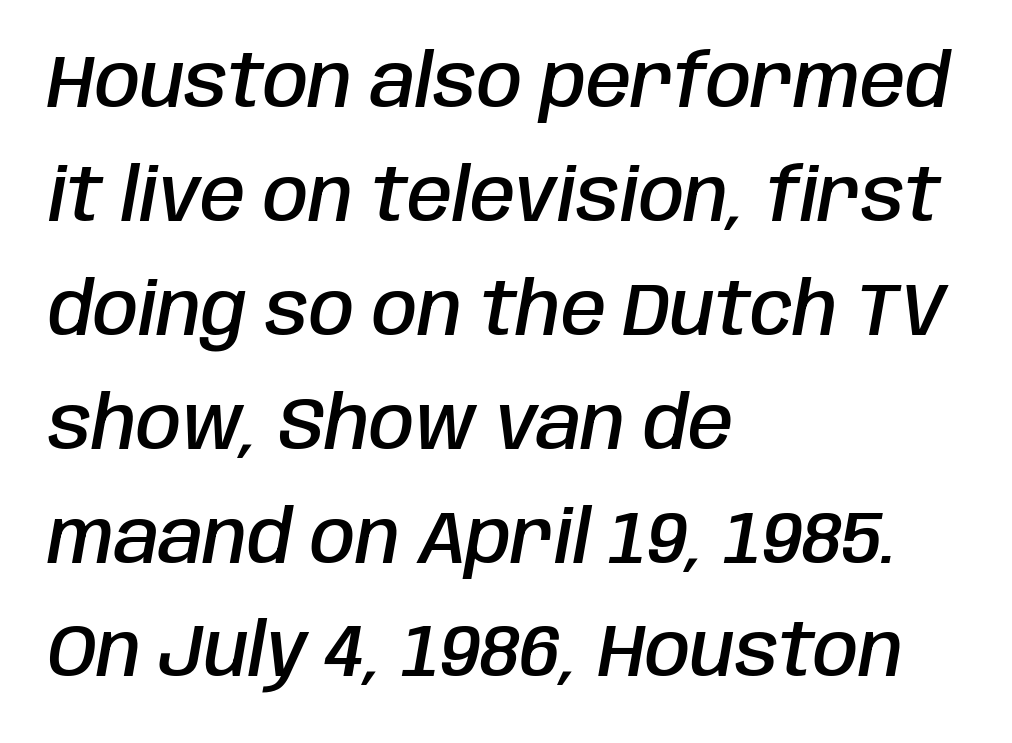
The leading is moderate, giving the passage an even texture. Emphasis by weight is partial: semibold. These lines are rendered in a variable-pitch font. The passage shown leans; its letterforms are oblique. Any mark beneath the type? The region is blank. Does the copy run flush right? No — it runs flush left.
